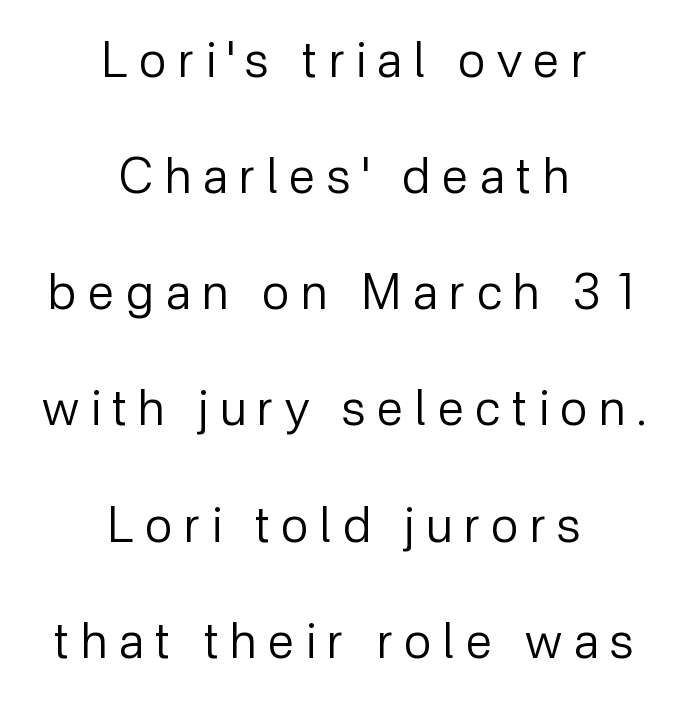
Heft: none added — not bold. Notice how the passage keeps no hard edge, just a central spine. Posture: upright roman. Vertical spacing — loose. A typesetter would label this face a sans. The rendering uses natural spacing where letterforms have individual widths.
